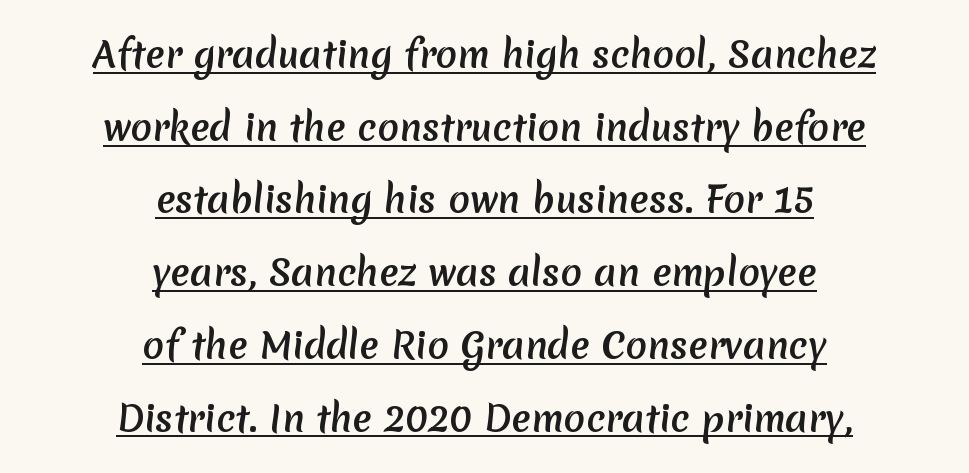
The strokes are fattened all the way to bold. The rendering keeps characters at their native spacing. Unlike a traditional serif, this face leaves its strokes unadorned. The rendering uses natural spacing where letterforms have individual widths.
